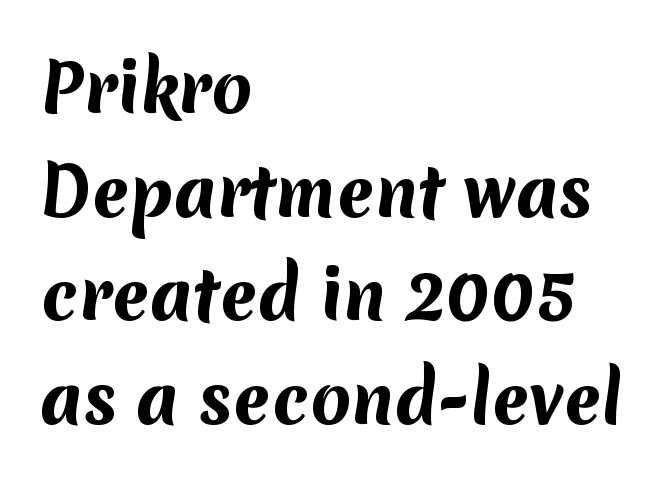
The image shows 66 px bold sans-serif type; set left-aligned, normal line spacing (1.57x), normal letter spacing, not underlined; medium stroke contrast and a medium x-height.
